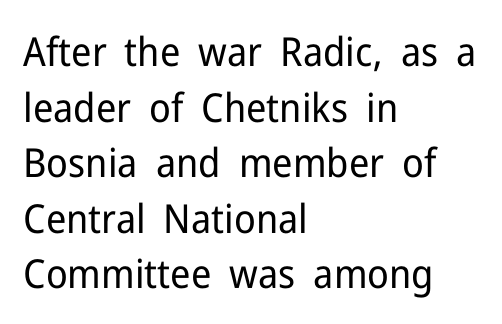
The image shows 40 px regular-weight sans-serif type, upright; set left-aligned, normal line spacing (1.39x), normal letter spacing, not underlined; low stroke contrast and a medium x-height.
